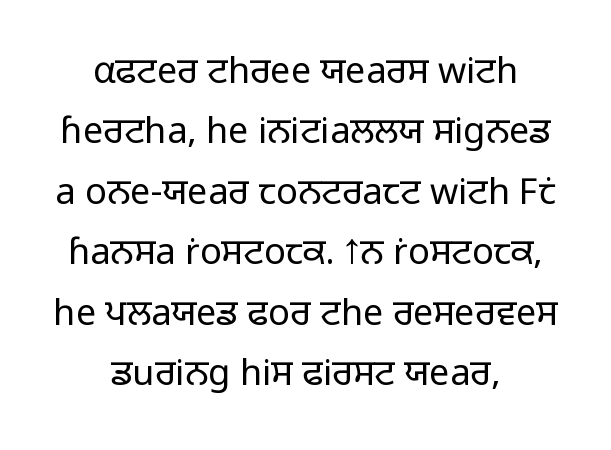
Each letter keeps its own natural width here, so spacing adapts to shape. The strip under each line holds only bare page. No feet cap the strokes, marking this as sans-serif type. Line spacing here is normal. Ascenders rise straight up at ninety degrees.
